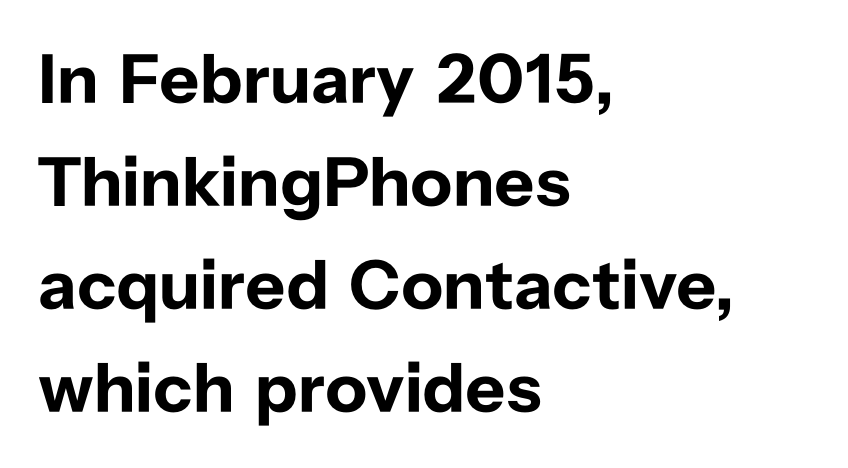
The image shows 70 px bold sans-serif type, upright; set left-aligned, normal line spacing (1.47x), normal letter spacing, not underlined; low stroke contrast and a medium x-height.
